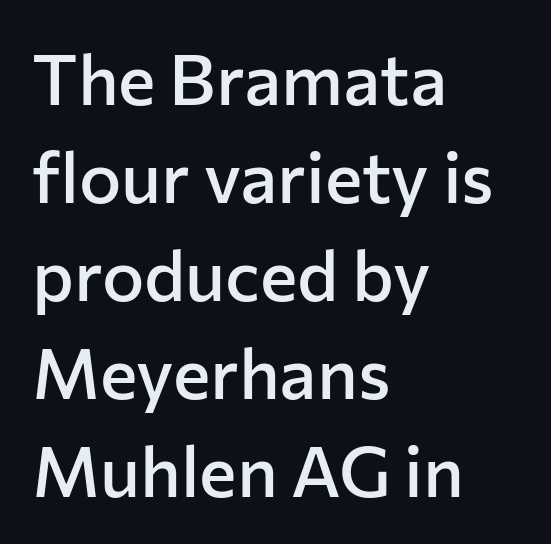
Typographically, this falls in the sans-serif category. Teacher's note: observe the even left margin — that is flush-left alignment. The gap between lines stays unmarked. The lettering holds an erect, upright posture throughout. Is the type bold? Partly — it's a semibold, heavier than regular but not fully bold. The letters advance in unequal steps, a hallmark of proportional type.
